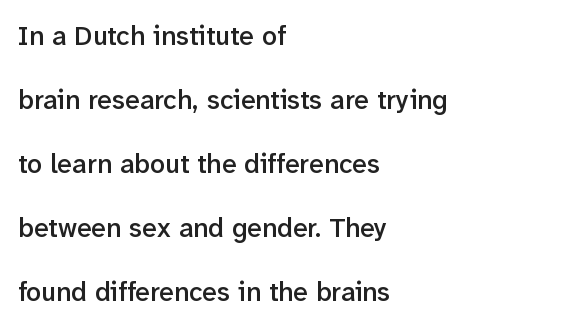
The image shows 27 px text type, upright; set left-aligned, loose line spacing (2.37x), normal letter spacing, not underlined.
